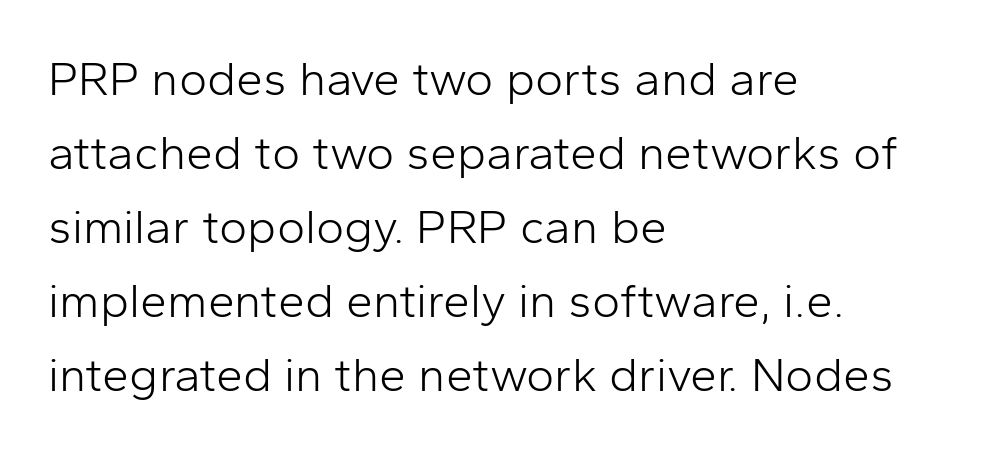
Reading down the column, the eye jumps a familiar distance to each next line. Are there feet on the stems? There aren't — it's a sans. In CSS terms this would be text-align: left. Think of a printed novel: that variable character pitch is what you see here. When letters stand straight like this, we call the style roman or upright.
